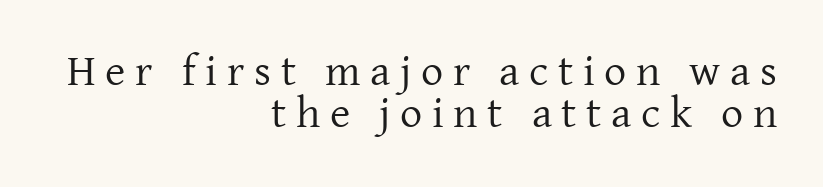
Q: Is the text bold? A: No.
Q: Is the text italic (slanted)? A: No, it is upright.
Q: Is the typeface a serif or a sans-serif typeface? A: Serif.
Q: Is the text underlined? A: No.
Q: How is the paragraph aligned? A: Right-aligned.
Q: Is the spacing between letters normal or unusually wide? A: Unusually wide.
Q: Is the spacing between lines tight, normal or loose? A: Tight.
Q: Width (condensed, normal, or wide)? A: Normal.
Q: Stroke contrast? A: Low.
Q: x-height? A: Medium.
Q: Monospaced? A: No.
